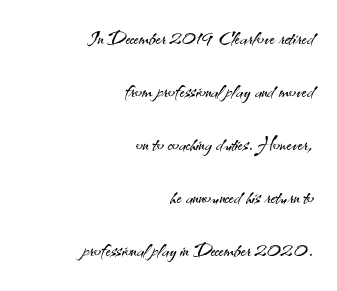
The image shows 26 px text type; set right-aligned, loose line spacing (2.04x), normal letter spacing, not underlined.
